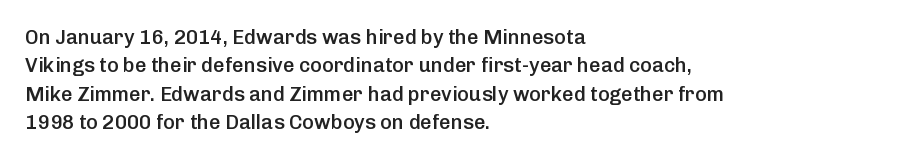
{"italic": "no", "bold": "semi", "underline": "no", "align": "left", "line_spacing": "normal", "line_spacing_ratio": 1.42, "letter_spacing": "normal", "letter_spacing_em": 0.0, "glyph_px": 20}
